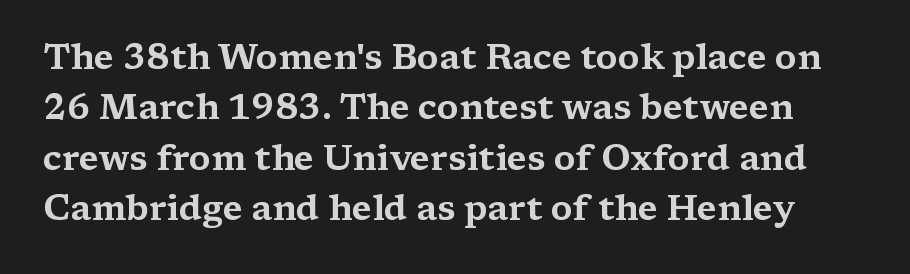
{"serif": "yes", "italic": "no", "width": "wide", "stroke_contrast": "medium", "x_height": "medium", "monospaced": "no", "underline": "no", "line_spacing": "normal", "line_spacing_ratio": 1.44, "letter_spacing": "normal", "letter_spacing_em": 0.0, "glyph_px": 35}
